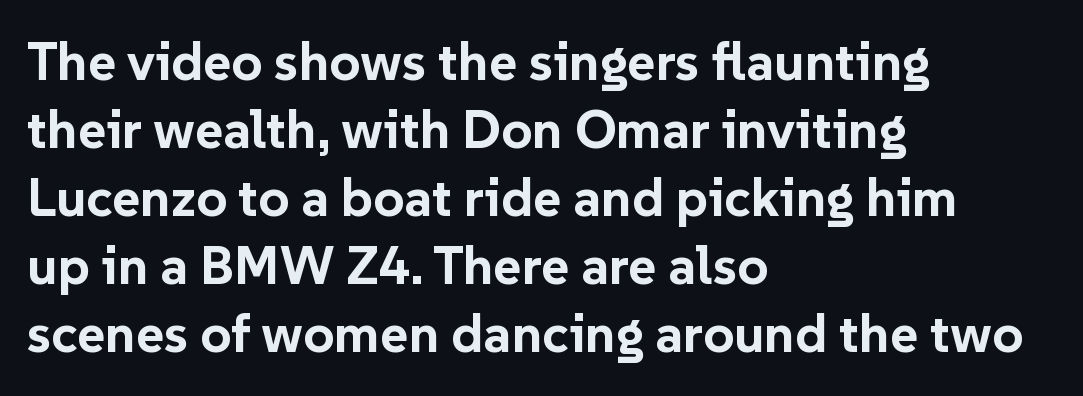
The image shows 54 px bold sans-serif type, upright; set left-aligned, normal line spacing (1.26x), normal letter spacing, not underlined; low stroke contrast and a medium x-height.
